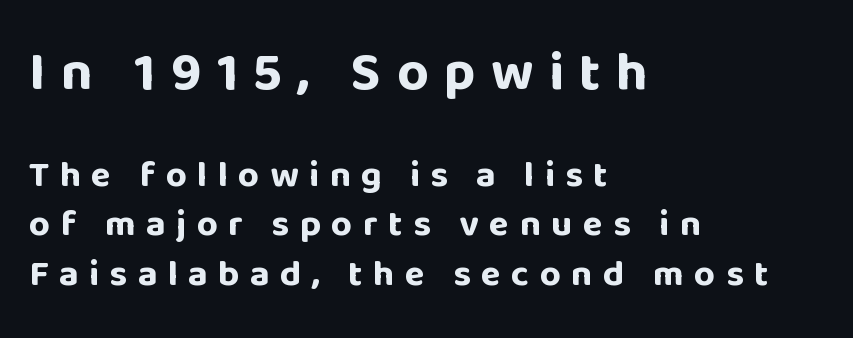
You'd pick this weight for a headline — it's a proper bold. Look at the tracking — it's clearly loosened, letters drifting apart. Check under the words: just untouched page. You can tell it's not italic because the verticals are truly vertical.
